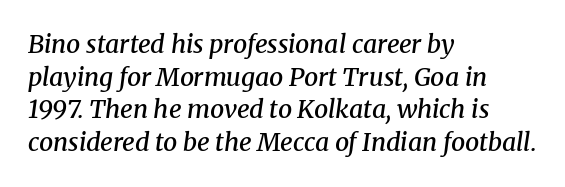
Q: Is the text bold? A: Semi-bold.
Q: Is the text italic (slanted)? A: Yes, it leans right by about 8 degrees.
Q: Is the text underlined? A: No.
Q: How is the paragraph aligned? A: Left-aligned.
Q: Is the spacing between letters normal or unusually wide? A: Normal.
Q: Is the spacing between lines tight, normal or loose? A: Normal.
